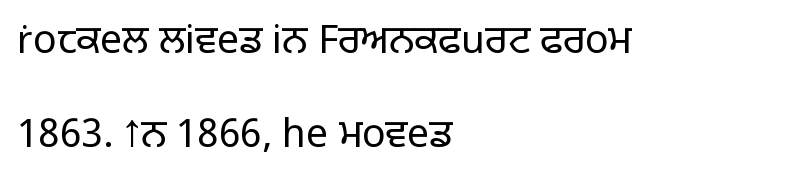
{"serif": "no", "italic": "no", "bold": "no", "weight": "light", "width": "normal", "stroke_contrast": "low", "x_height": "large", "monospaced": "no", "underline": "no", "align": "left", "line_spacing": "loose", "line_spacing_ratio": 2.4, "letter_spacing": "normal", "letter_spacing_em": 0.0, "glyph_px": 39}
